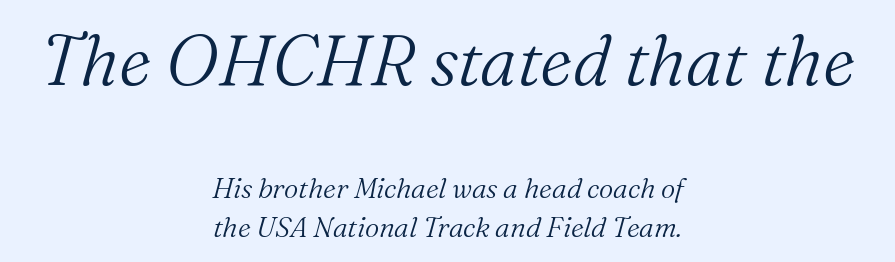
Compared with typical paragraphs, the rows here are spaced about the same. No word sits above an underline. Does the type have serifs? Yes, each stem ends in a small foot. The designer gave the opening block more size than the closing block.
